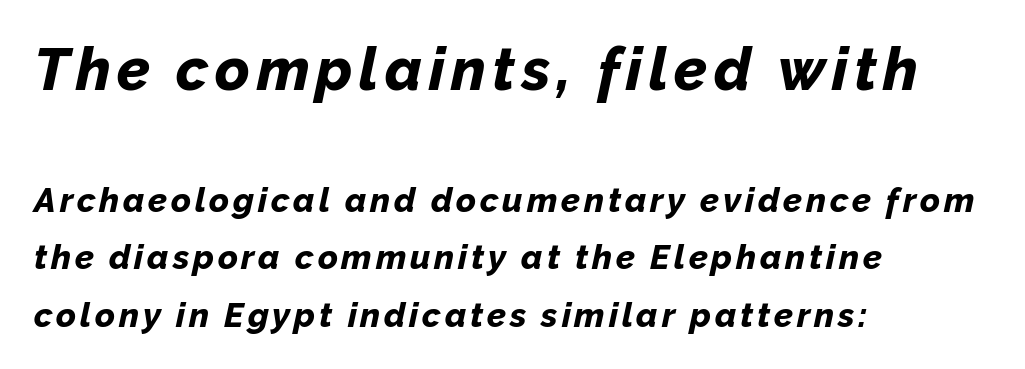
Q: Is the text bold? A: Yes.
Q: Is the text italic (slanted)? A: Yes, it leans right by about 12 degrees.
Q: Is the text underlined? A: No.
Q: How is the paragraph aligned? A: Left-aligned.
Q: Is the spacing between lines tight, normal or loose? A: Normal.
Q: Which block of text is set in a larger size, the first (top) or the second (bottom)? A: The first (top) one.
Q: Width (condensed, normal, or wide)? A: Normal.
Q: Stroke contrast? A: Low.
Q: x-height? A: Medium.
Q: Monospaced? A: No.
